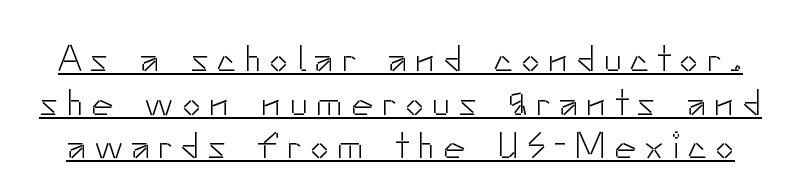
The image shows 37 px light sans-serif type, upright; set line spacing 1.18x, unusually wide letter spacing (+0.23 em), underlined; low stroke contrast and a small x-height.
